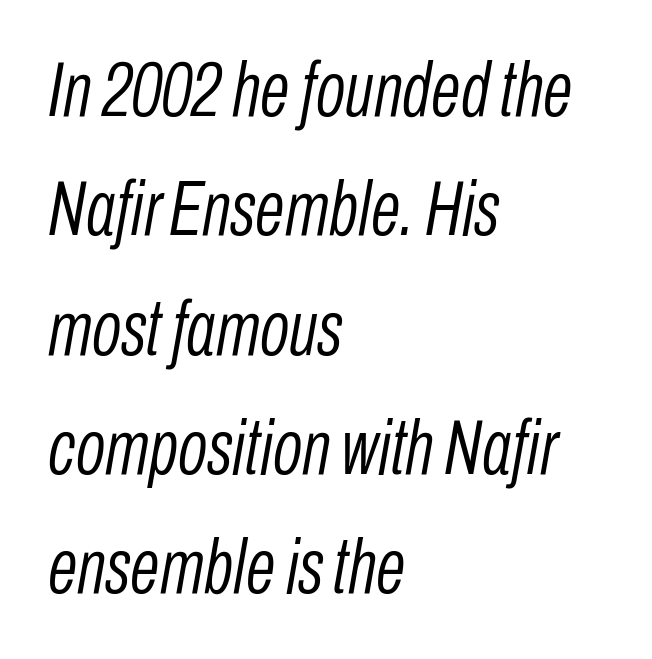
Tracking here is standard; glyphs follow each other at the usual distance. The passage shown is not underscored anywhere. The letters are slanted; this is an italic face. A typesetter would call this proportional, since set widths differ per character. In terms of leading, this rendering sits right in the middle.
